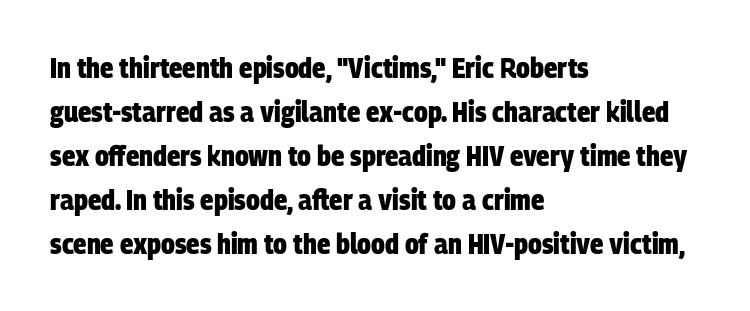
{"serif": "no", "bold": "yes", "weight": "heavy", "width": "condensed", "stroke_contrast": "low", "x_height": "large", "monospaced": "no", "underline": "no", "align": "left", "line_spacing": "normal", "line_spacing_ratio": 1.57, "letter_spacing": "normal", "letter_spacing_em": 0.0, "glyph_px": 28}
